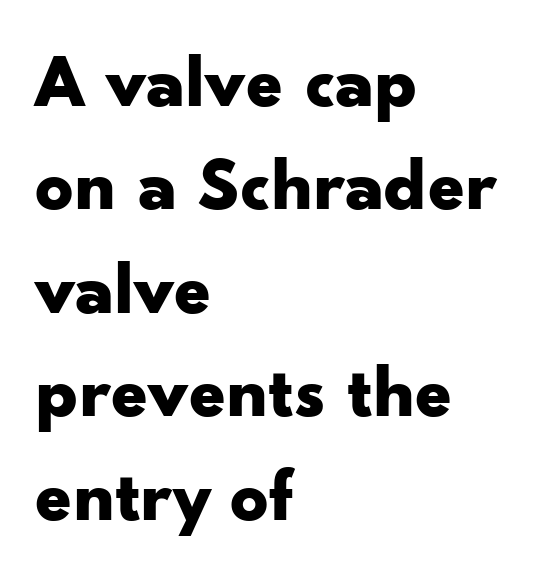
Q: Is the text bold? A: Yes.
Q: Is the text italic (slanted)? A: No, it is upright.
Q: Is the typeface a serif or a sans-serif typeface? A: Sans-serif.
Q: Is the text underlined? A: No.
Q: How is the paragraph aligned? A: Left-aligned.
Q: Is the spacing between letters normal or unusually wide? A: Normal.
Q: Is the spacing between lines tight, normal or loose? A: Normal.
Q: Width (condensed, normal, or wide)? A: Wide.
Q: Stroke contrast? A: Low.
Q: x-height? A: Small.
Q: Monospaced? A: No.
